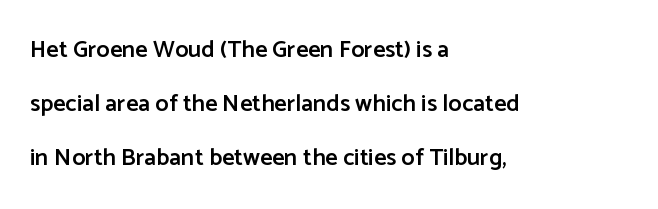
The image shows 24 px text type, upright; set left-aligned, loose line spacing (2.26x), normal letter spacing, not underlined.
